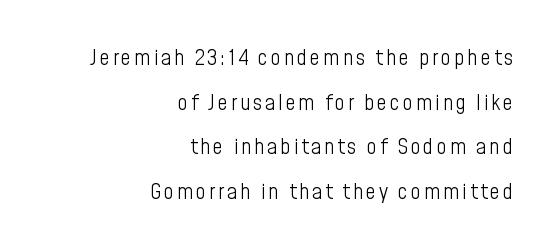
The image shows 22 px text type, upright; set right-aligned, loose line spacing (2.03x), not underlined.
